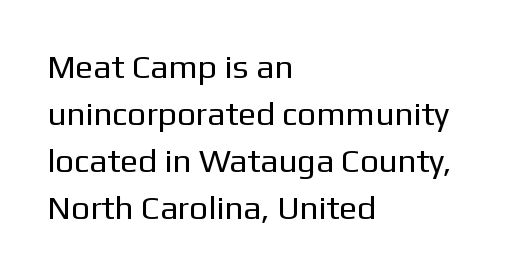
Check the space under the baseline: it is left empty. This sample has the flowing, uneven cadence of proportional lettering. Here the glyphs are tracked normally, forming tight word shapes. No extra ink here — the face is not bold. These lines stack with their left ends in a neat column. The rendering uses a moderate line-height, typical for paragraphs.
